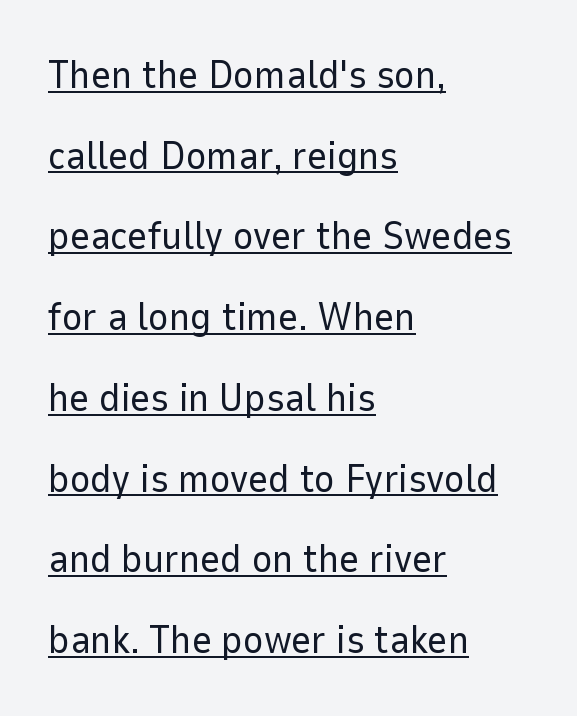
This sample is left-justified, so line endings fall wherever the words run out. Tracking here is standard; glyphs follow each other at the usual distance. Quick note: interline space is abundant. Posture: upright roman. The characters are drawn with everyday or finer stroke widths. Emphasis is given by a line drawn under the lettering.
